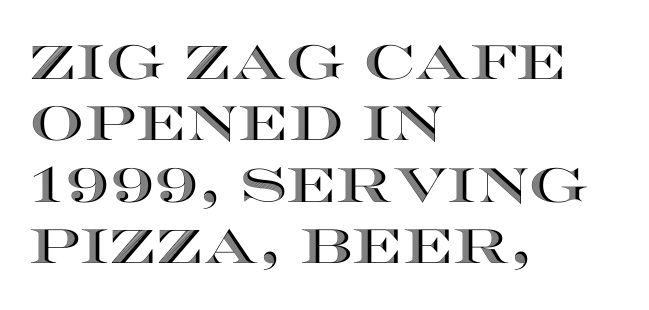
Q: Is the text italic (slanted)? A: No, it is upright.
Q: Is the text underlined? A: No.
Q: How is the paragraph aligned? A: Left-aligned.
Q: Is the spacing between letters normal or unusually wide? A: Normal.
Q: Is the spacing between lines tight, normal or loose? A: Normal.
Q: Width (condensed, normal, or wide)? A: Wide.
Q: x-height? A: Large.
Q: Monospaced? A: No.
